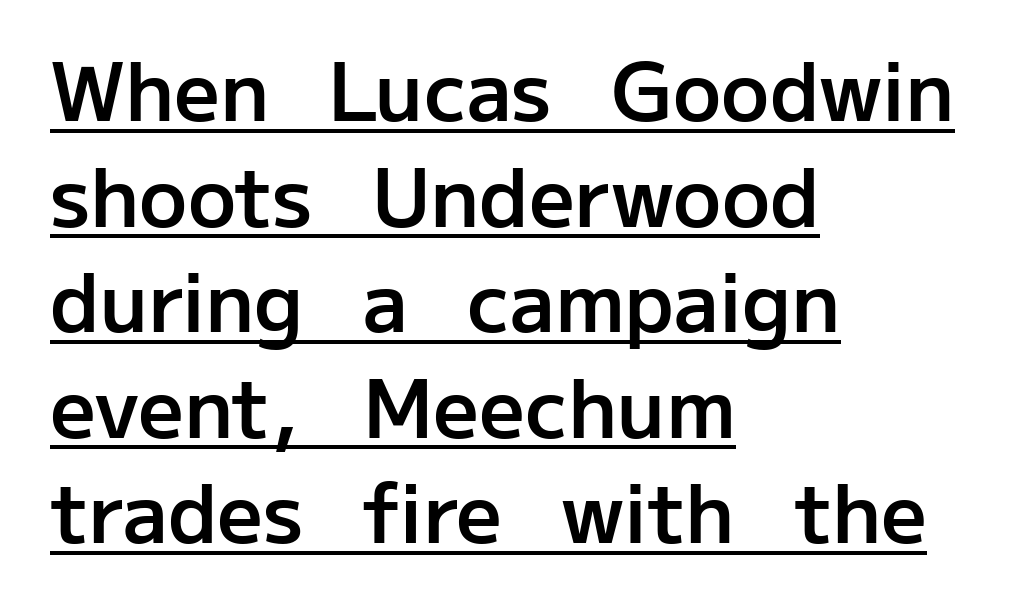
Q: Is the text bold? A: Semi-bold.
Q: Is the text italic (slanted)? A: No, it is upright.
Q: Is the typeface a serif or a sans-serif typeface? A: Sans-serif.
Q: Is the text underlined? A: Yes.
Q: How is the paragraph aligned? A: Left-aligned.
Q: Is the spacing between letters normal or unusually wide? A: Normal.
Q: Is the spacing between lines tight, normal or loose? A: Normal.
Q: Width (condensed, normal, or wide)? A: Normal.
Q: Stroke contrast? A: Low.
Q: x-height? A: Medium.
Q: Monospaced? A: No.
